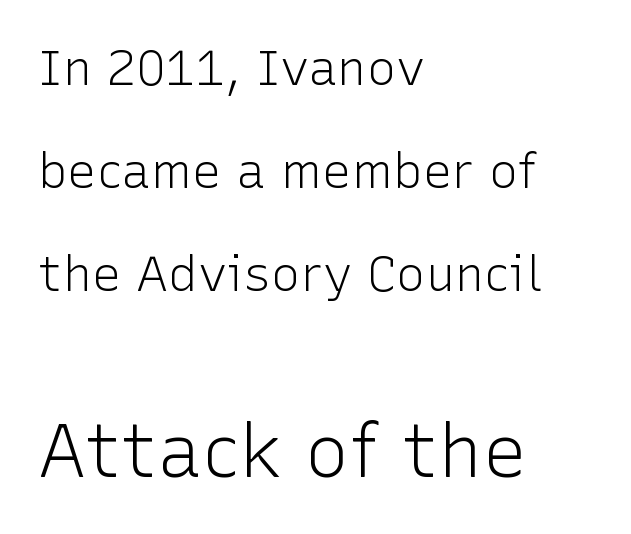
Q: Is the text bold? A: No.
Q: Is the text italic (slanted)? A: No, it is upright.
Q: Is the typeface a serif or a sans-serif typeface? A: Sans-serif.
Q: Is the text underlined? A: No.
Q: How is the paragraph aligned? A: Left-aligned.
Q: Is the spacing between letters normal or unusually wide? A: Normal.
Q: Is the spacing between lines tight, normal or loose? A: Loose.
Q: Which block of text is set in a larger size, the first (top) or the second (bottom)? A: The second (bottom) one.
Q: Width (condensed, normal, or wide)? A: Normal.
Q: Stroke contrast? A: Low.
Q: x-height? A: Medium.
Q: Monospaced? A: No.
